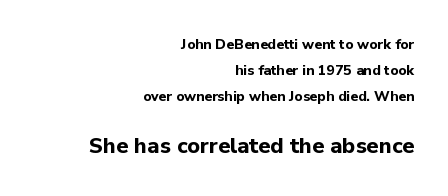
The image shows 22 px bold type, upright; set right-aligned, line spacing 1.87x, normal letter spacing, not underlined; the second (bottom) block is 1.57x larger.
